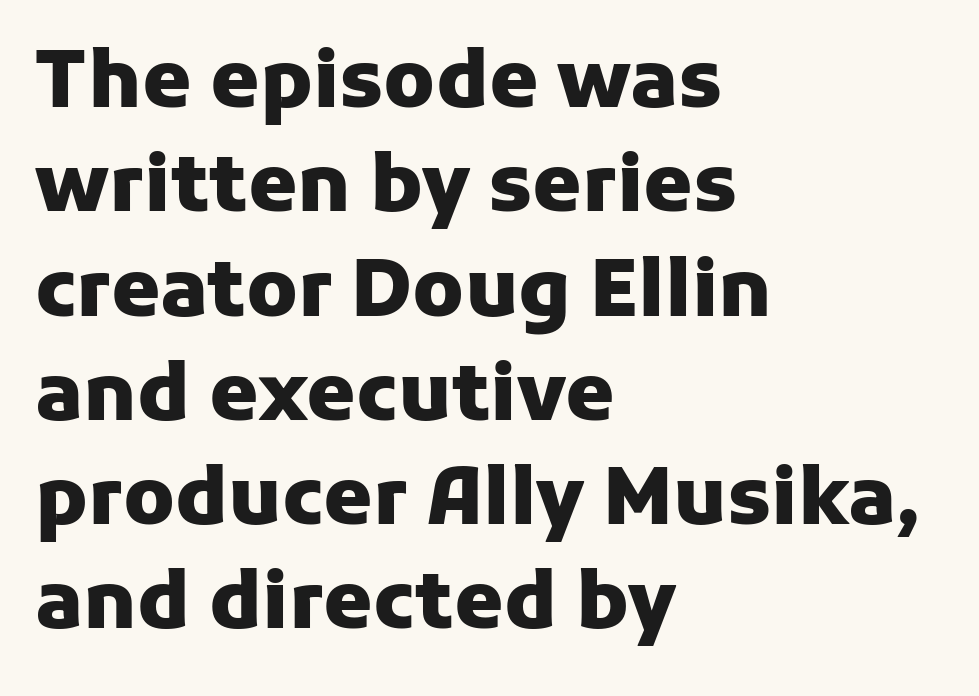
Character widths vary here, with narrow letters taking less room than wide ones. These lines carry a lot of weight — the face is fully bold. The letters stand straight up with perfectly vertical stems. Typeset ragged right — the left edge is the straight one. Unlike a traditional serif, this face leaves its strokes unadorned.
